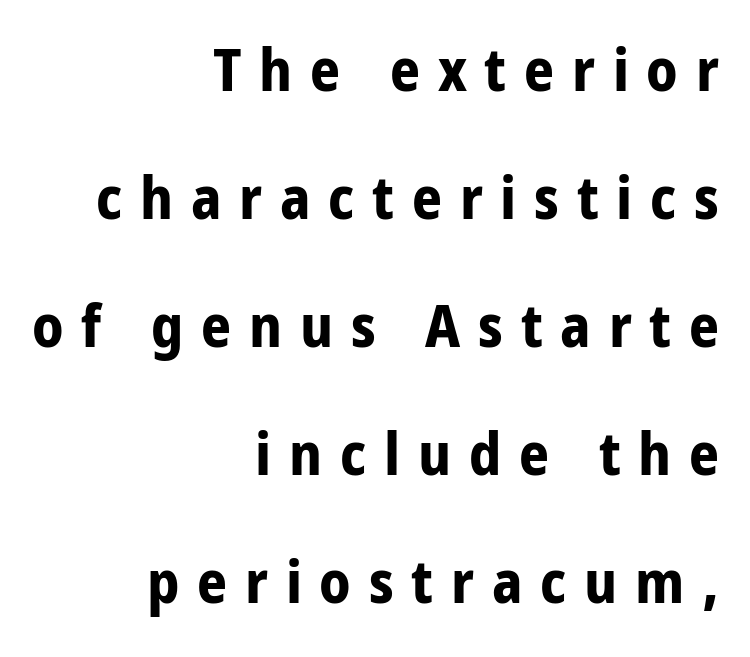
The paragraph has a hard right edge and a soft left edge. Is the type bold? Yes — the strokes are clearly thick and heavy. A typesetter would label this face a sans. If you measured baseline to baseline, you'd find a long distance.
